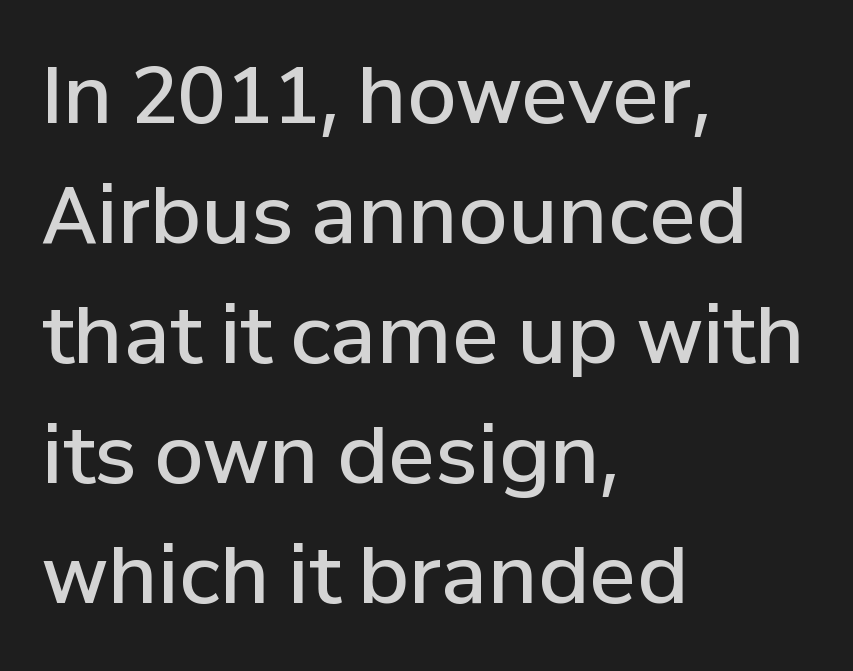
{"serif": "no", "italic": "no", "bold": "semi", "weight": "semibold", "width": "normal", "stroke_contrast": "low", "x_height": "medium", "monospaced": "no", "underline": "no", "align": "left", "line_spacing": "normal", "line_spacing_ratio": 1.52, "letter_spacing": "normal", "letter_spacing_em": 0.0, "glyph_px": 79}
